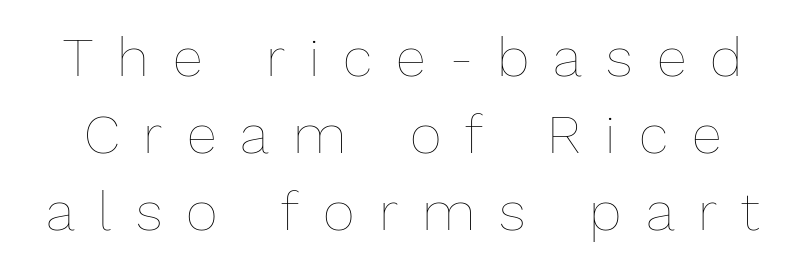
Q: Is the text bold? A: No.
Q: Is the text italic (slanted)? A: No, it is upright.
Q: Is the text underlined? A: No.
Q: Is the spacing between letters normal or unusually wide? A: Unusually wide.
Q: Is the spacing between lines tight, normal or loose? A: Normal.
Q: Width (condensed, normal, or wide)? A: Normal.
Q: Stroke contrast? A: Low.
Q: x-height? A: Medium.
Q: Monospaced? A: No.
